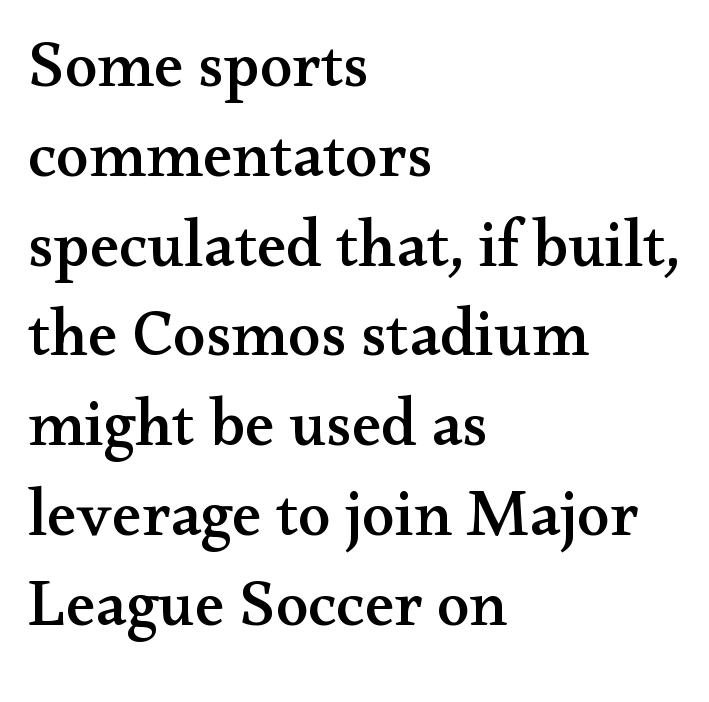
{"serif": "yes", "italic": "no", "width": "wide", "stroke_contrast": "medium", "x_height": "small", "monospaced": "no", "underline": "no", "align": "left", "line_spacing": "normal", "line_spacing_ratio": 1.36, "letter_spacing": "normal", "letter_spacing_em": 0.0, "glyph_px": 66}
